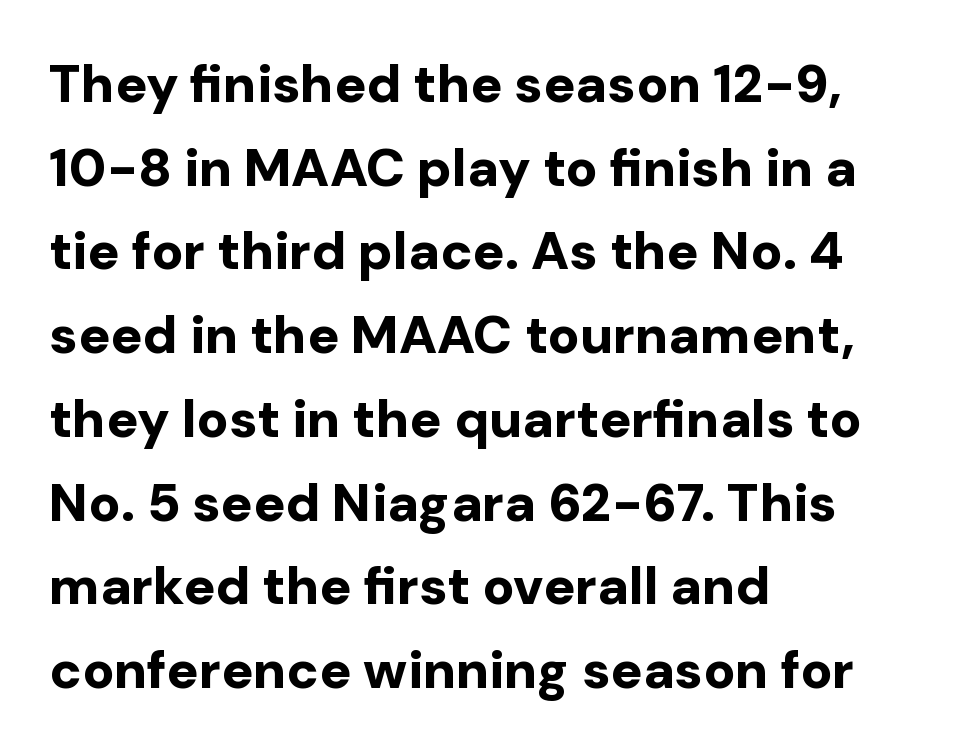
Italic: no, the glyphs are upright roman. These lines are set flush left with a ragged right edge. Bare-footed words on every line. Look at the bottom of the vertical strokes: they stop flat, with no serifs. The rendering keeps characters at their native spacing.
